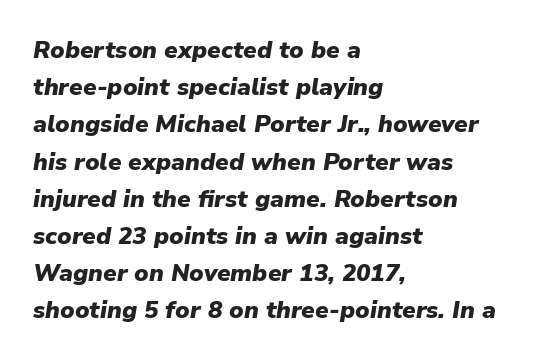
The rendering keeps characters at their native spacing. Baseline-to-baseline distance is the conventional proportion of letter height. Students, this is bold: see how much ink each stroke carries. The lines in this sample share a left origin and differ only in where they stop. The font's italic variant was chosen for this text.
